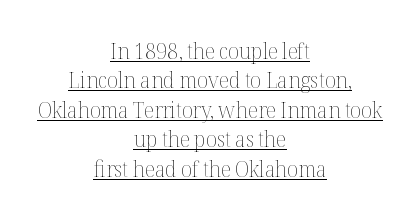
The horizontal fit of the characters is conventional and even. Does the leading feel generous? No, just average. Every row of glyphs is offset so its center matches the block's center. Tall strokes in this sample are plumb rather than angled. Stems and bowls with no extra thickness — not bold.
